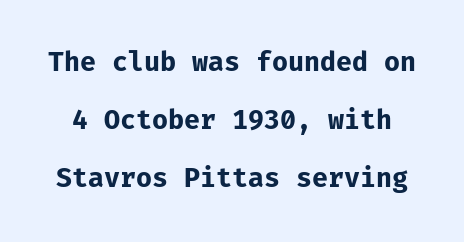
{"italic": "no", "bold": "yes", "underline": "no", "line_spacing": "loose", "line_spacing_ratio": 2.23, "letter_spacing": "normal", "letter_spacing_em": 0.0, "glyph_px": 26}
